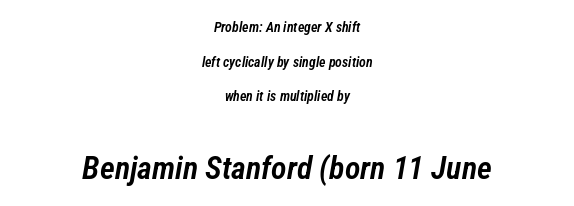
The image shows 32 px semibold, condensed type, italic (leaning right); set centered, loose line spacing (2.48x), normal letter spacing, not underlined; the second (bottom) block is 2.29x larger; low stroke contrast and a medium x-height.
